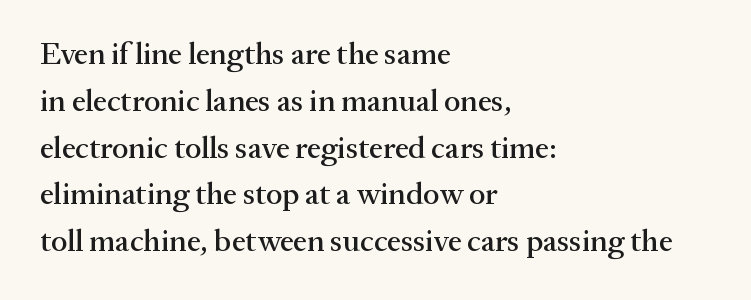
Q: Is the text italic (slanted)? A: No, it is upright.
Q: Is the typeface a serif or a sans-serif typeface? A: Serif.
Q: Is the text underlined? A: No.
Q: How is the paragraph aligned? A: Left-aligned.
Q: Is the spacing between letters normal or unusually wide? A: Normal.
Q: Is the spacing between lines tight, normal or loose? A: Normal.
Q: Width (condensed, normal, or wide)? A: Normal.
Q: Stroke contrast? A: Medium.
Q: x-height? A: Medium.
Q: Monospaced? A: No.
